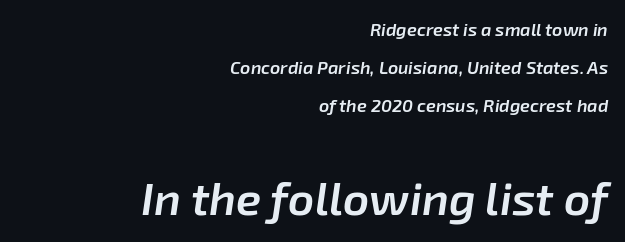
The image shows 46 px semibold type, italic (leaning right); set right-aligned, loose line spacing (2.12x), normal letter spacing, not underlined; the second (bottom) block is 2.56x larger; low stroke contrast and a medium x-height.
